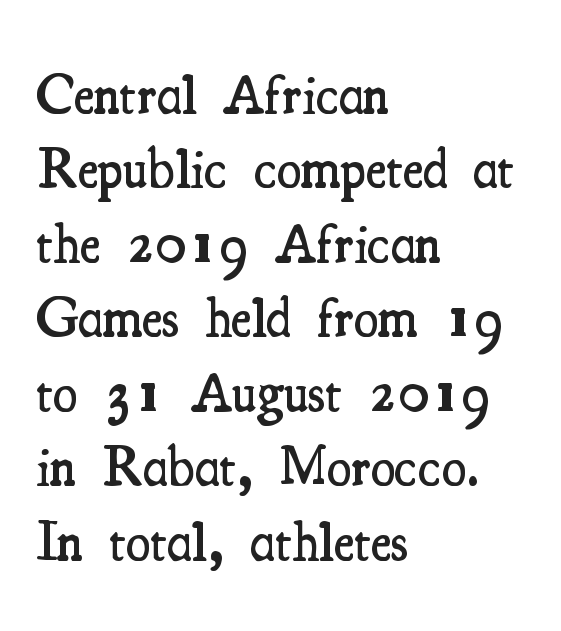
{"serif": "yes", "italic": "no", "bold": "semi", "weight": "semibold", "width": "condensed", "stroke_contrast": "medium", "x_height": "small", "monospaced": "no", "underline": "no", "align": "left", "line_spacing": "normal", "line_spacing_ratio": 1.33, "letter_spacing": "normal", "letter_spacing_em": 0.0, "glyph_px": 56}
